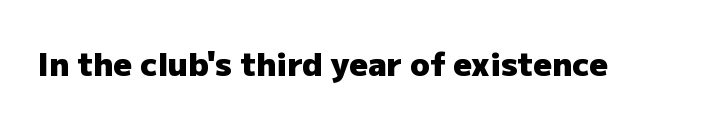
Every character sits straight up, as roman type does. Compared with typical body copy, the letter spacing here is the same. Lines of text with bare space underneath. What kind of face is this? One without serifs — a sans. Note the varied advance widths — an 'i' is clearly narrower than an 'm'.
